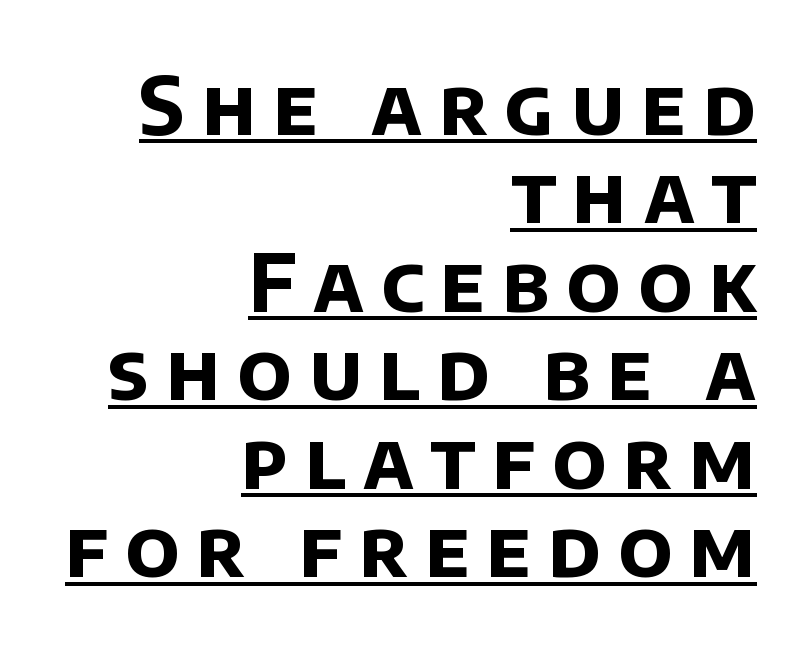
The image shows 79 px bold sans-serif type; set right-aligned, tight line spacing (1.12x), unusually wide letter spacing (+0.21 em), underlined; low stroke contrast and a large x-height.
